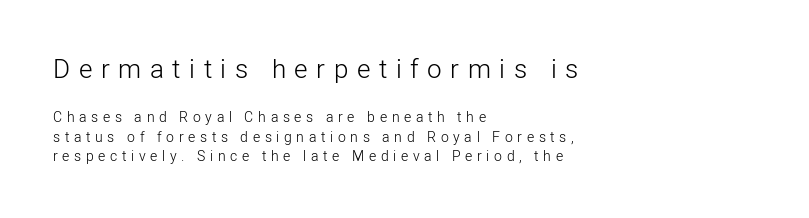
{"italic": "no", "bold": "no", "underline": "no", "align": "left", "line_spacing": "normal", "line_spacing_ratio": 1.37, "letter_spacing": "wide", "letter_spacing_em": 0.33, "larger_block": "first", "size_ratio": 1.86, "glyph_px": 26}
